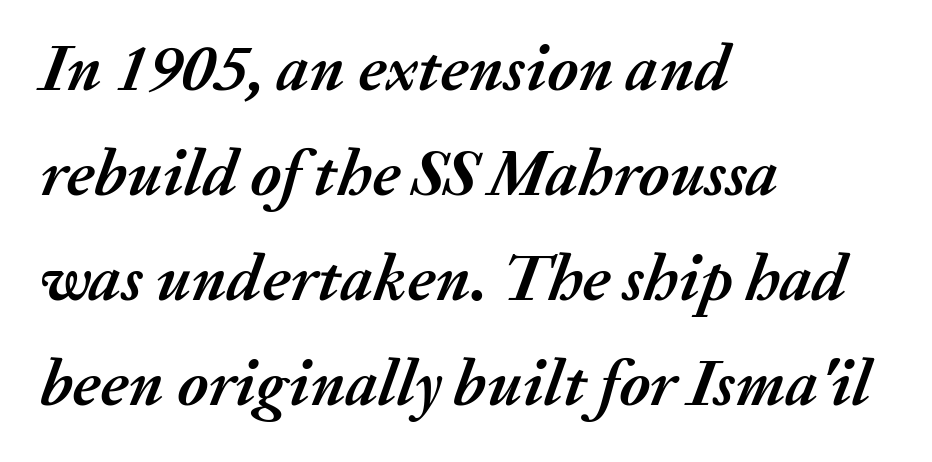
The face used here is proportionally spaced, like ordinary book or web type. There is no visible air inserted between adjacent glyphs. In terms of leading, this rendering sits right in the middle. Line starts are locked; line ends wander. Notice how the stems are inclined rather than vertical — that's the hallmark of italics.
